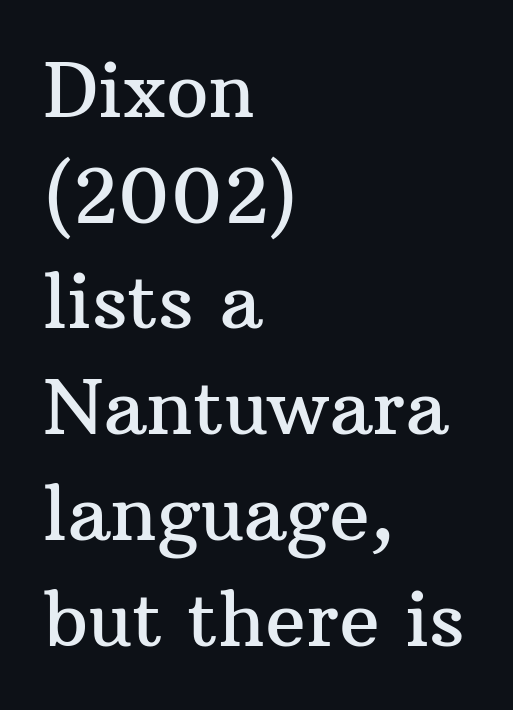
The image shows 75 px serif type, upright; set left-aligned, normal line spacing (1.41x), normal letter spacing, not underlined; medium stroke contrast and a medium x-height.
